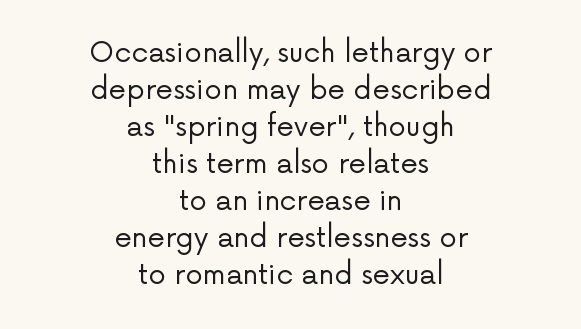
Check where the strokes stop: nothing finishes them off — pure sans. There is no visible air inserted between adjacent glyphs. Posture: vertical. Vertically, the passage feels balanced, rows spaced as you'd expect. Here the designer chose a conventional face with non-uniform glyph widths. The area under the type is left untouched.
